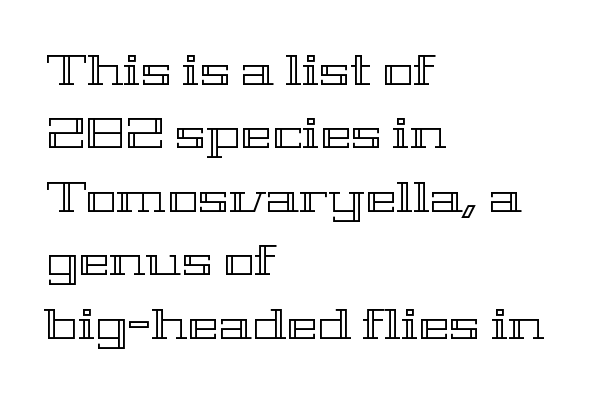
Q: Is the text italic (slanted)? A: No, it is upright.
Q: Is the text underlined? A: No.
Q: How is the paragraph aligned? A: Left-aligned.
Q: Is the spacing between letters normal or unusually wide? A: Normal.
Q: Is the spacing between lines tight, normal or loose? A: Normal.
Q: Width (condensed, normal, or wide)? A: Wide.
Q: x-height? A: Medium.
Q: Monospaced? A: No.
